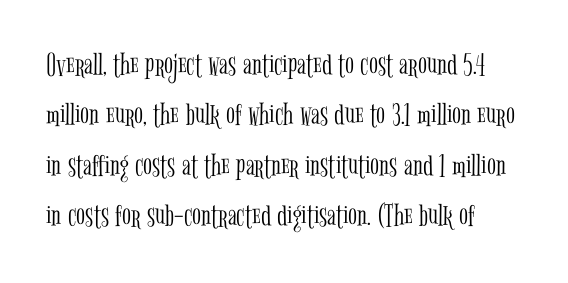
Weight: regular or lighter. The strip under each line holds only bare page. The letters advance in unequal steps, a hallmark of proportional type. Regarding serifs, this sample has them. Spacing between characters is what you'd get straight out of the box. Unlike italic type, these characters show no tilt at all.
